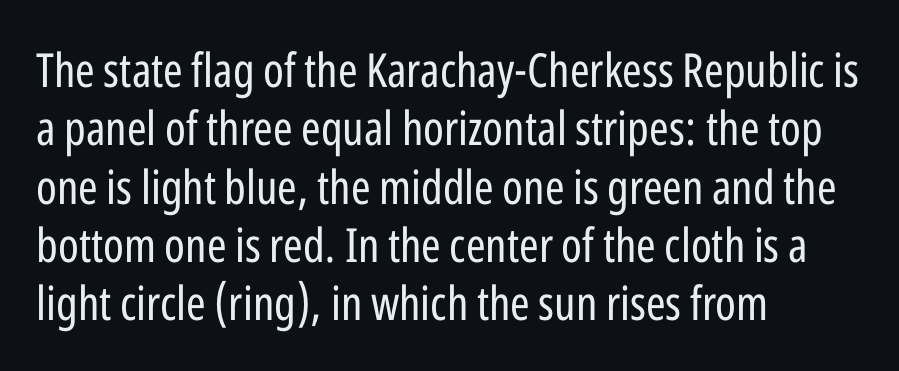
Q: Is the text bold? A: No.
Q: Is the text italic (slanted)? A: No, it is upright.
Q: Is the typeface a serif or a sans-serif typeface? A: Sans-serif.
Q: Is the text underlined? A: No.
Q: How is the paragraph aligned? A: Left-aligned.
Q: Is the spacing between letters normal or unusually wide? A: Normal.
Q: Width (condensed, normal, or wide)? A: Condensed.
Q: Stroke contrast? A: Low.
Q: x-height? A: Medium.
Q: Monospaced? A: No.
